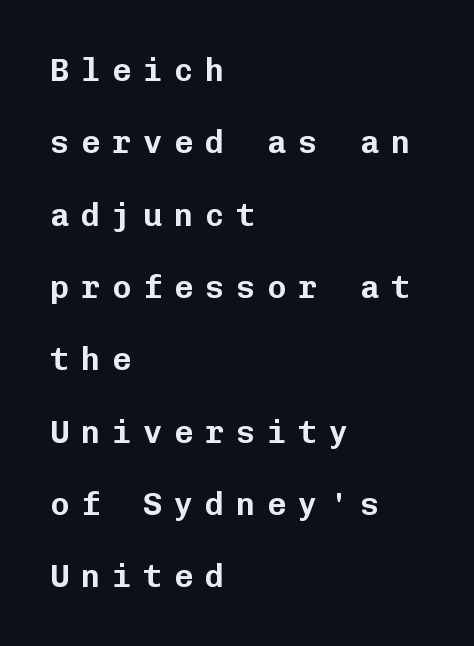
The image shows 32 px sans-serif type, upright, monospaced; set left-aligned, loose line spacing (2.26x), unusually wide letter spacing (+0.37 em), not underlined; low stroke contrast and a medium x-height.
